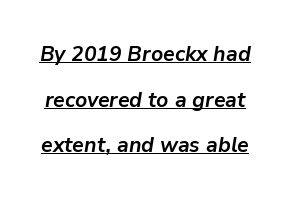
{"italic": "yes", "lean": "right", "slant_degrees": 9, "bold": "yes", "underline": "yes", "line_spacing": "loose", "line_spacing_ratio": 2.17, "letter_spacing": "normal", "letter_spacing_em": 0.0, "glyph_px": 21}
